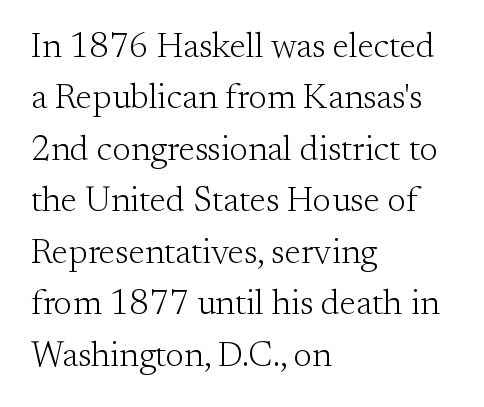
The image shows 35 px light serif type, upright; set left-aligned, normal line spacing (1.47x), normal letter spacing, not underlined; medium stroke contrast and a small x-height.
